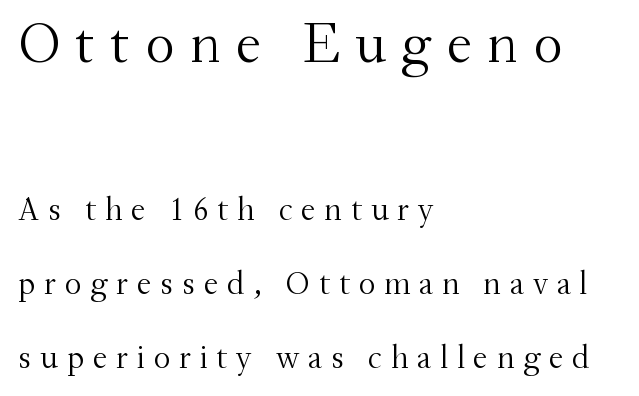
Q: Is the text bold? A: No.
Q: Is the text italic (slanted)? A: No, it is upright.
Q: Is the typeface a serif or a sans-serif typeface? A: Serif.
Q: Is the text underlined? A: No.
Q: How is the paragraph aligned? A: Left-aligned.
Q: Is the spacing between letters normal or unusually wide? A: Unusually wide.
Q: Is the spacing between lines tight, normal or loose? A: Loose.
Q: Which block of text is set in a larger size, the first (top) or the second (bottom)? A: The first (top) one.
Q: Width (condensed, normal, or wide)? A: Normal.
Q: Stroke contrast? A: Medium.
Q: x-height? A: Small.
Q: Monospaced? A: No.
